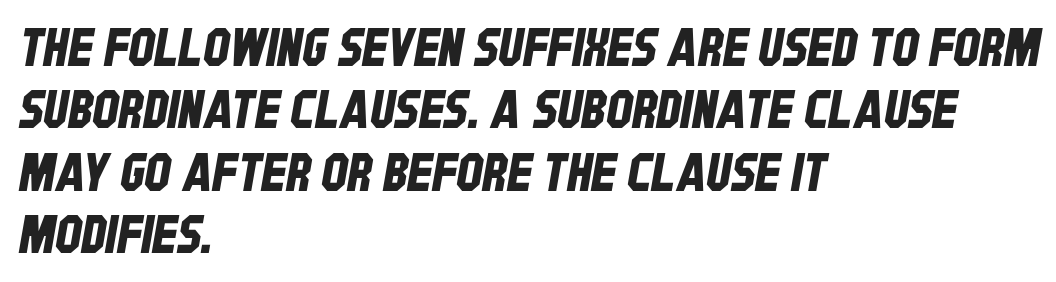
Q: Is the typeface a serif or a sans-serif typeface? A: Sans-serif.
Q: Is the text underlined? A: No.
Q: How is the paragraph aligned? A: Left-aligned.
Q: Is the spacing between letters normal or unusually wide? A: Normal.
Q: Width (condensed, normal, or wide)? A: Condensed.
Q: Stroke contrast? A: Low.
Q: x-height? A: Large.
Q: Monospaced? A: No.
